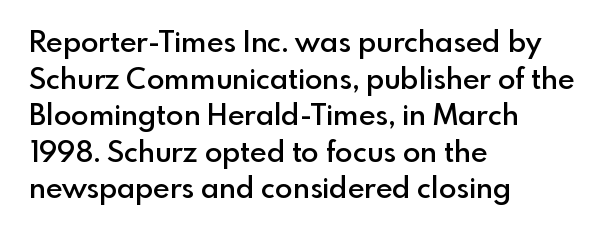
{"serif": "no", "italic": "no", "bold": "semi", "weight": "semibold", "width": "normal", "x_height": "small", "monospaced": "no", "underline": "no", "align": "left", "line_spacing": "normal", "line_spacing_ratio": 1.26, "letter_spacing": "normal", "letter_spacing_em": 0.0, "glyph_px": 29}
